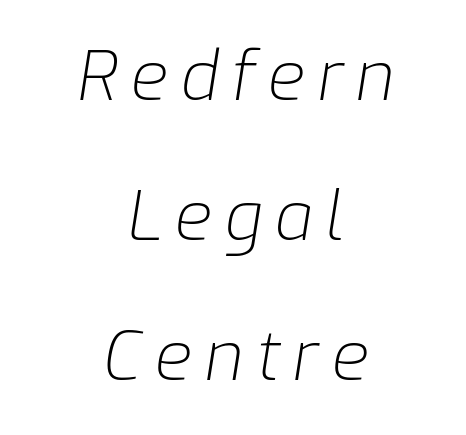
{"italic": "yes", "lean": "right", "slant_degrees": 9, "bold": "no", "weight": "light", "width": "normal", "stroke_contrast": "low", "x_height": "medium", "monospaced": "no", "underline": "no", "align": "center", "line_spacing": "loose", "line_spacing_ratio": 2.06, "glyph_px": 68}
